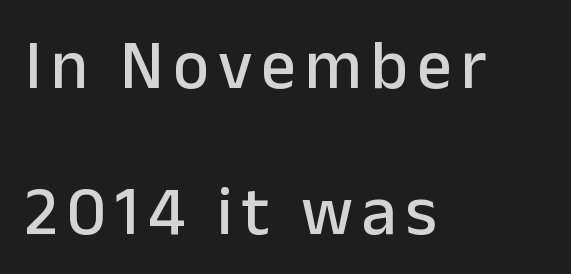
Q: Is the text italic (slanted)? A: No, it is upright.
Q: Is the typeface a serif or a sans-serif typeface? A: Sans-serif.
Q: Is the text underlined? A: No.
Q: How is the paragraph aligned? A: Left-aligned.
Q: Is the spacing between lines tight, normal or loose? A: Loose.
Q: Width (condensed, normal, or wide)? A: Normal.
Q: Stroke contrast? A: Low.
Q: x-height? A: Medium.
Q: Monospaced? A: No.
